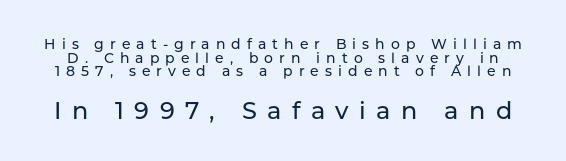
Very little white space separates one row of letters from the next. The foot of each line stays bare and open. Size hierarchy here favors the trailing block over the leading one. The type sits square on the baseline with zero lean. The line texture is sparse and dotted thanks to wide tracking.
